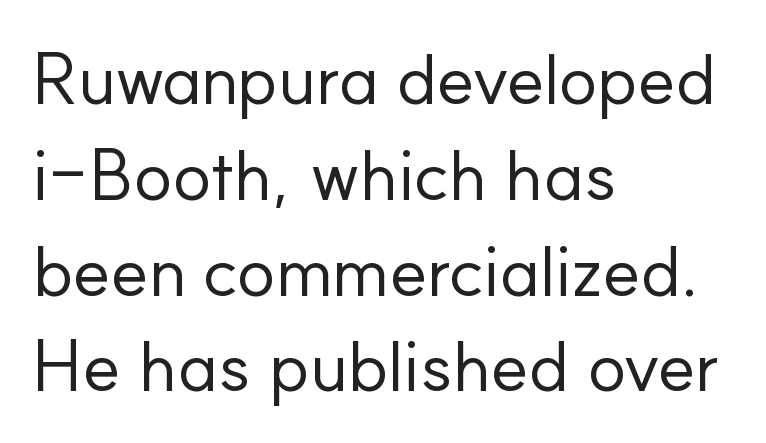
Q: Is the text bold? A: No.
Q: Is the text italic (slanted)? A: No, it is upright.
Q: Is the typeface a serif or a sans-serif typeface? A: Sans-serif.
Q: Is the text underlined? A: No.
Q: How is the paragraph aligned? A: Left-aligned.
Q: Is the spacing between letters normal or unusually wide? A: Normal.
Q: Is the spacing between lines tight, normal or loose? A: Normal.
Q: Width (condensed, normal, or wide)? A: Normal.
Q: Stroke contrast? A: Low.
Q: x-height? A: Small.
Q: Monospaced? A: No.
